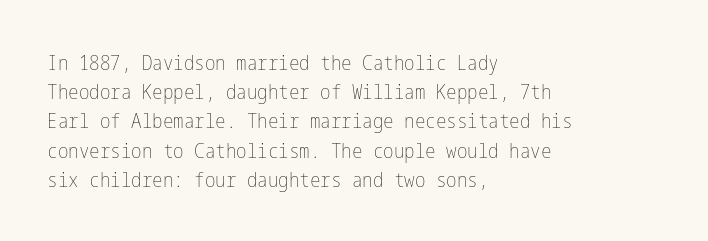
The image shows 21 px text type, upright; set left-aligned, normal line spacing (1.39x), normal letter spacing, not underlined.
